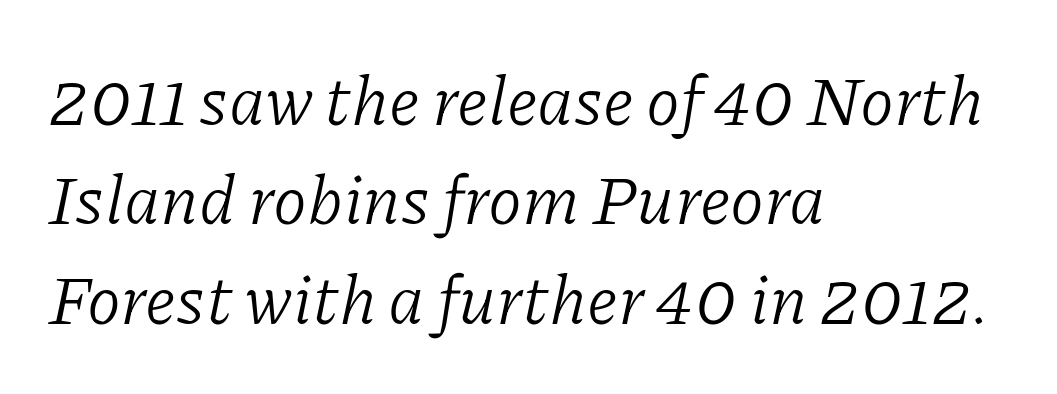
{"serif": "yes", "italic": "yes", "lean": "right", "slant_degrees": 11, "bold": "no", "weight": "light", "width": "normal", "stroke_contrast": "low", "x_height": "medium", "monospaced": "no", "underline": "no", "align": "left", "line_spacing": "normal", "line_spacing_ratio": 1.44, "letter_spacing": "normal", "letter_spacing_em": 0.0, "glyph_px": 69}
